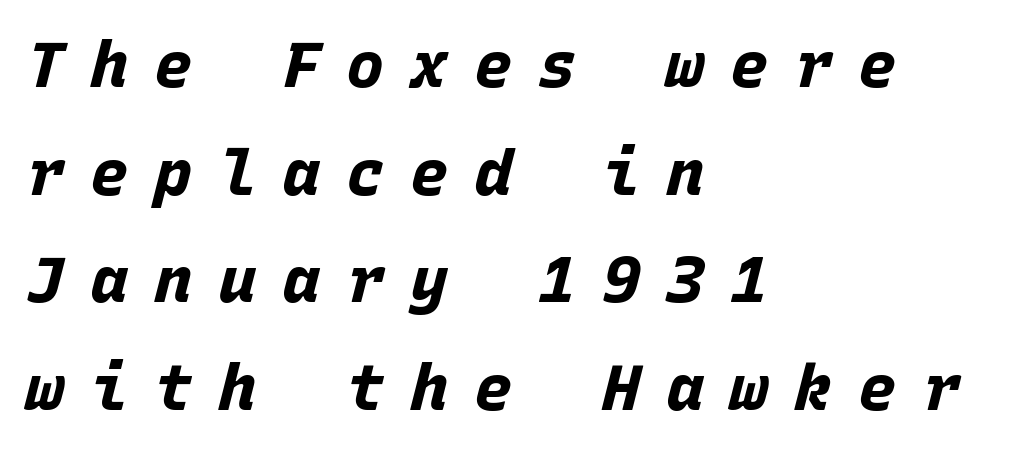
In terms of letterspacing, this is a distinctly airy, spread setting. Caption: multi-line text, flush left, ragged right. Chunky letters — that's bold for sure. You could count columns in this text — the font is strictly monospaced.
